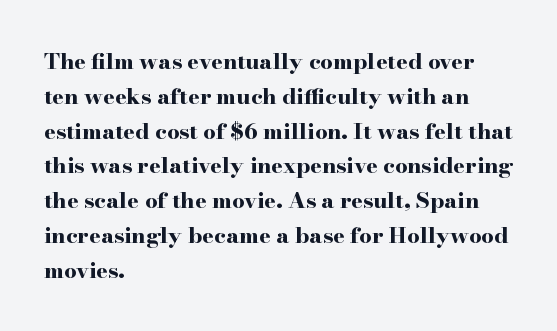
The image shows 22 px bold type, upright; set left-aligned, normal line spacing (1.58x), normal letter spacing, not underlined.
